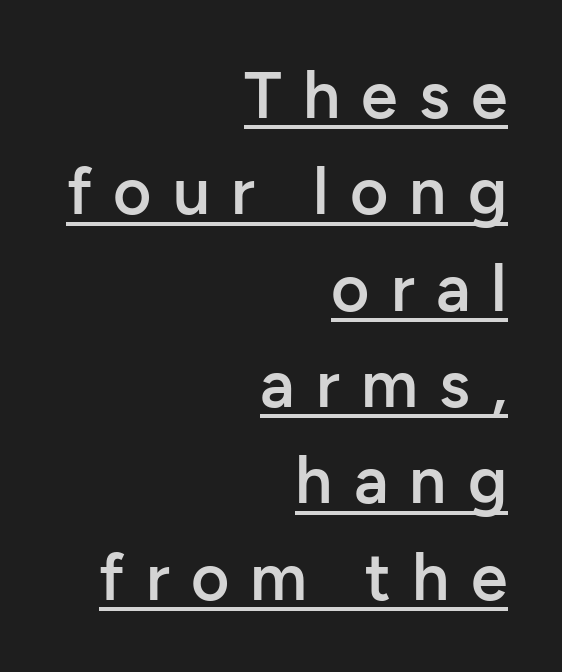
The image shows 66 px semibold sans-serif type, upright; set right-aligned, normal line spacing (1.46x), unusually wide letter spacing (+0.32 em), underlined; low stroke contrast and a medium x-height.
